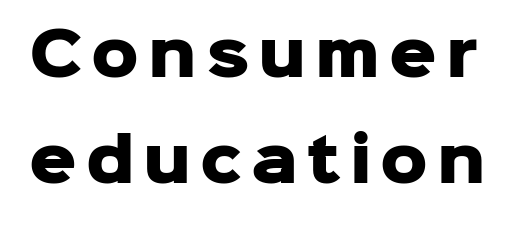
Character widths vary here, with narrow letters taking less room than wide ones. In terms of weight, the rendering is a true, heavy bold. The string is rendered with underlining switched off. The passage shown is typeset with a sans-serif family. The font's upright variant was chosen for this text.
